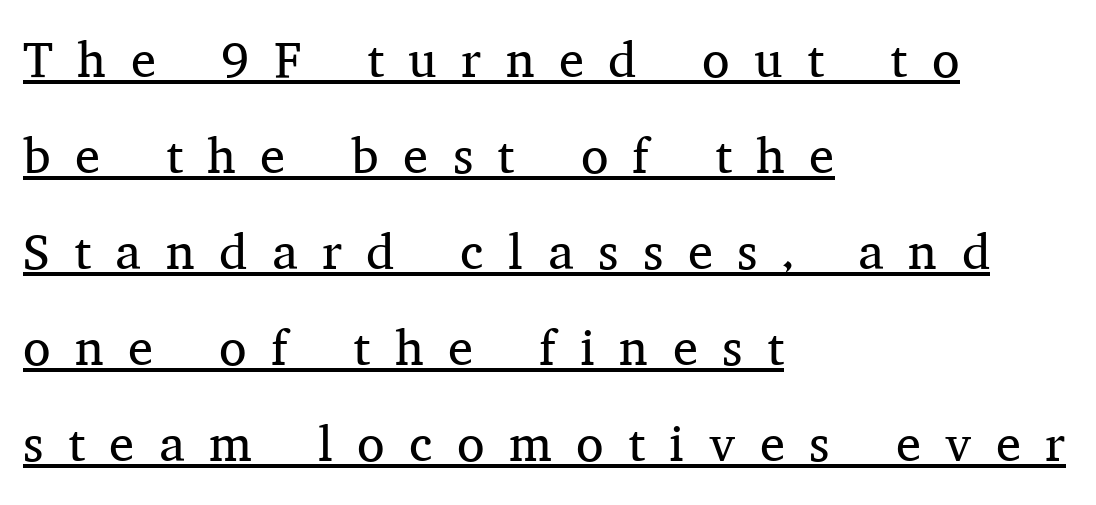
{"serif": "yes", "italic": "no", "bold": "no", "weight": "regular", "width": "normal", "stroke_contrast": "medium", "x_height": "medium", "monospaced": "no", "underline": "yes", "align": "left", "line_spacing": "loose", "line_spacing_ratio": 1.92, "letter_spacing": "wide", "letter_spacing_em": 0.49, "glyph_px": 50}
